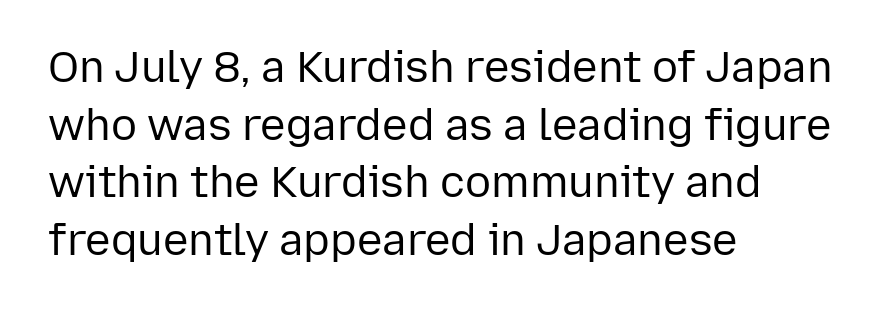
Q: Is the text bold? A: No.
Q: Is the text italic (slanted)? A: No, it is upright.
Q: Is the typeface a serif or a sans-serif typeface? A: Sans-serif.
Q: Is the text underlined? A: No.
Q: How is the paragraph aligned? A: Left-aligned.
Q: Is the spacing between letters normal or unusually wide? A: Normal.
Q: Is the spacing between lines tight, normal or loose? A: Normal.
Q: Width (condensed, normal, or wide)? A: Normal.
Q: Stroke contrast? A: Low.
Q: x-height? A: Medium.
Q: Monospaced? A: No.
